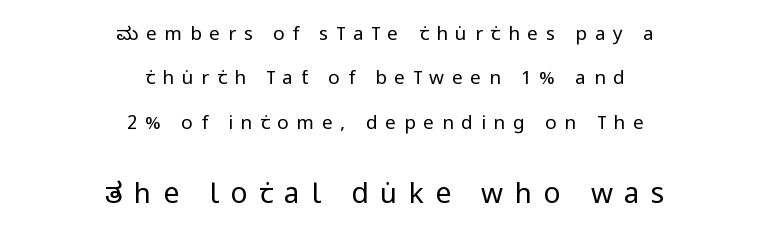
Q: Is the text bold? A: No.
Q: Is the text italic (slanted)? A: No, it is upright.
Q: Is the typeface a serif or a sans-serif typeface? A: Sans-serif.
Q: Is the text underlined? A: No.
Q: How is the paragraph aligned? A: Centered.
Q: Is the spacing between letters normal or unusually wide? A: Unusually wide.
Q: Is the spacing between lines tight, normal or loose? A: Loose.
Q: Which block of text is set in a larger size, the first (top) or the second (bottom)? A: The second (bottom) one.
Q: Width (condensed, normal, or wide)? A: Condensed.
Q: Stroke contrast? A: Low.
Q: x-height? A: Large.
Q: Monospaced? A: No.
